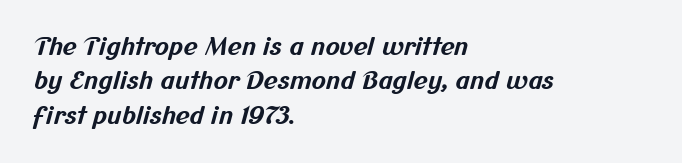
The image shows 24 px bold type; set left-aligned, normal line spacing (1.43x), normal letter spacing, not underlined.
